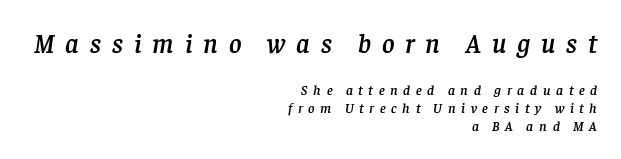
{"italic": "yes", "lean": "right", "slant_degrees": 8, "underline": "no", "align": "right", "line_spacing": "normal", "line_spacing_ratio": 1.28, "letter_spacing": "wide", "letter_spacing_em": 0.4, "larger_block": "first", "size_ratio": 1.93, "glyph_px": 27}
